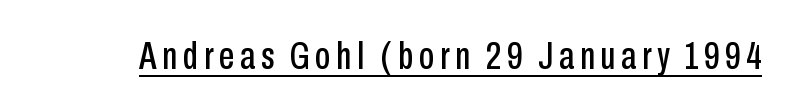
{"serif": "no", "italic": "no", "width": "condensed", "stroke_contrast": "low", "x_height": "medium", "monospaced": "no", "underline": "yes", "glyph_px": 39}
